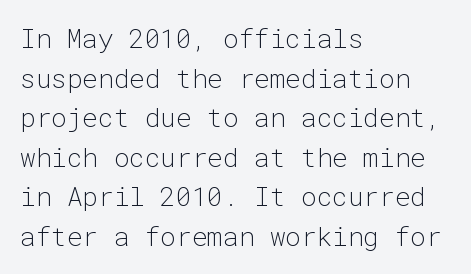
The block of text has a typical density, with ordinary space between rows. The line texture is even and compact thanks to regular tracking. Nothing heavy about these letters — not bold at all. Which margin do the lines hug? The left one — the right edge is uneven.
